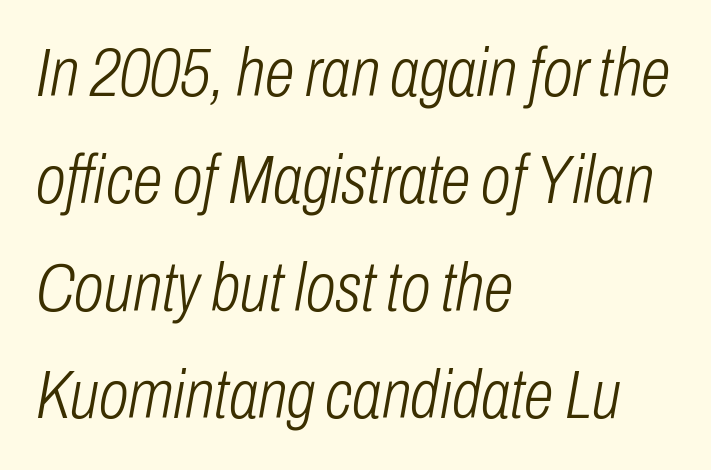
The image shows 68 px light, condensed type, italic (leaning right); set left-aligned, normal line spacing (1.58x), normal letter spacing, not underlined; low stroke contrast and a medium x-height.
